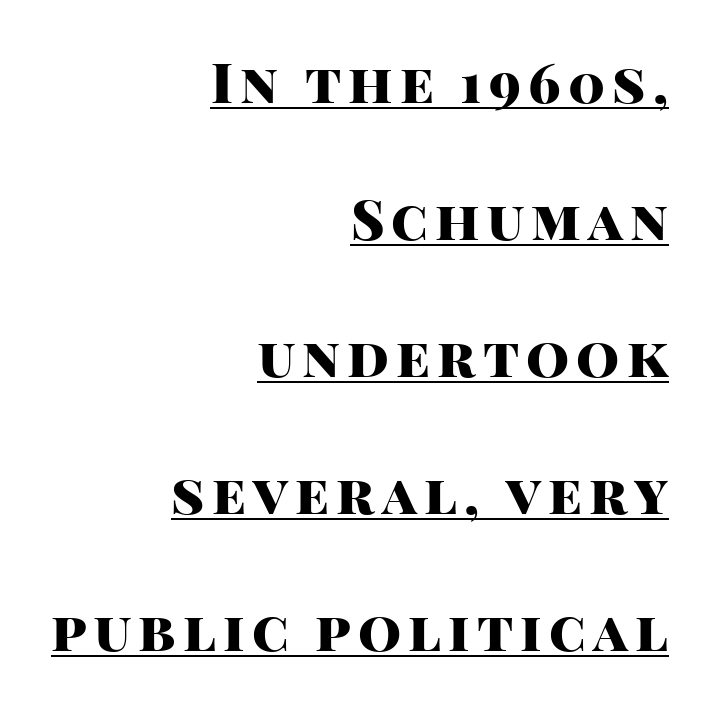
Q: Is the text bold? A: Yes.
Q: Is the text italic (slanted)? A: No, it is upright.
Q: Is the typeface a serif or a sans-serif typeface? A: Sans-serif.
Q: Is the text underlined? A: Yes.
Q: How is the paragraph aligned? A: Right-aligned.
Q: Is the spacing between lines tight, normal or loose? A: Loose.
Q: Width (condensed, normal, or wide)? A: Normal.
Q: Stroke contrast? A: High.
Q: x-height? A: Large.
Q: Monospaced? A: No.
